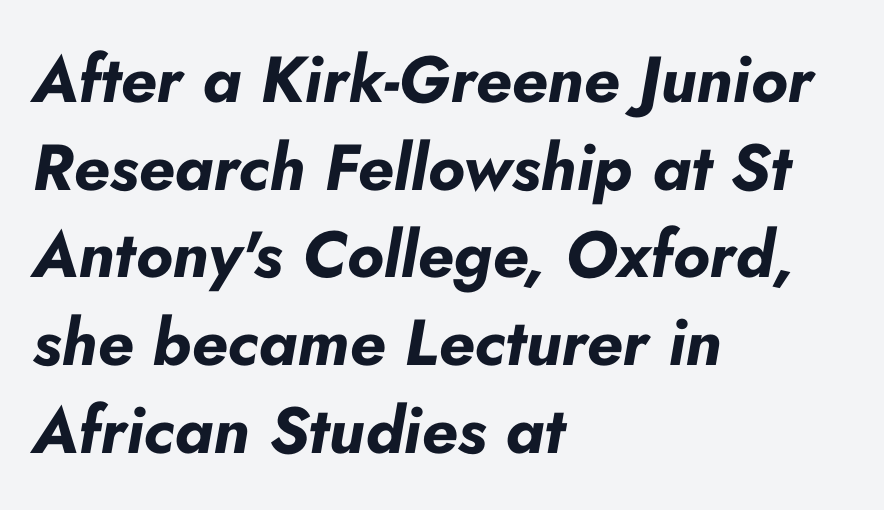
The image shows 65 px bold type, italic (leaning right); set left-aligned, normal line spacing (1.35x), normal letter spacing, not underlined; low stroke contrast and a small x-height.
